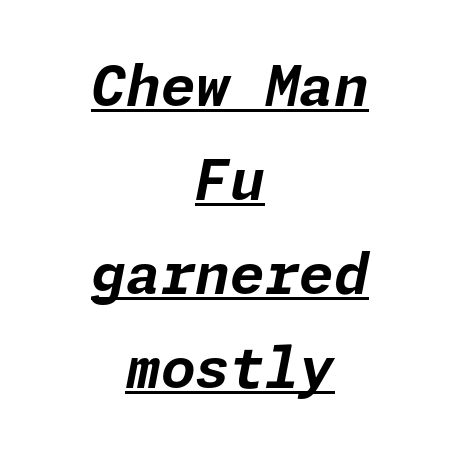
The image shows 56 px bold type, italic (leaning right); set centered, normal line spacing (1.68x), normal letter spacing, underlined; low stroke contrast and a medium x-height.
